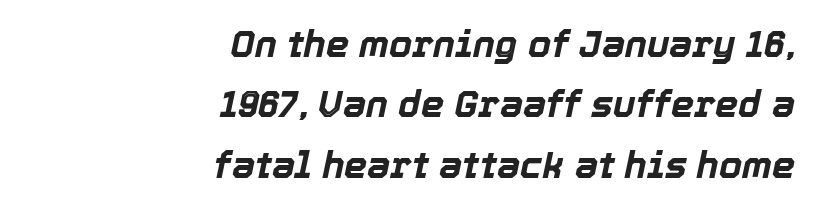
The image shows 37 px bold type, italic (leaning right); set right-aligned, normal line spacing (1.63x), normal letter spacing, not underlined; a medium x-height.
